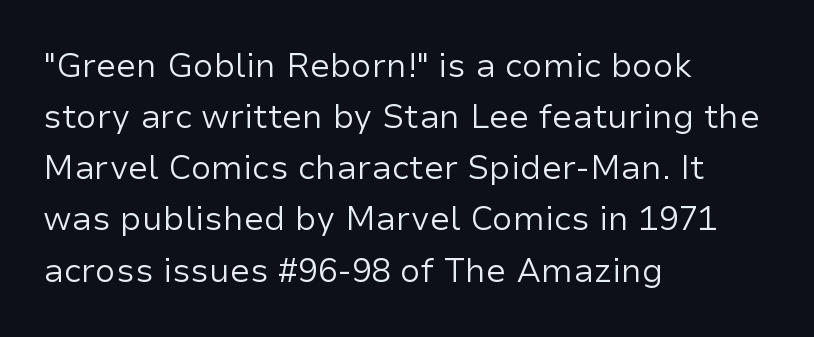
{"serif": "no", "italic": "no", "bold": "no", "weight": "regular", "width": "normal", "stroke_contrast": "low", "x_height": "medium", "monospaced": "no", "underline": "no", "align": "left", "line_spacing": "normal", "line_spacing_ratio": 1.55, "letter_spacing": "normal", "letter_spacing_em": 0.0, "glyph_px": 33}
